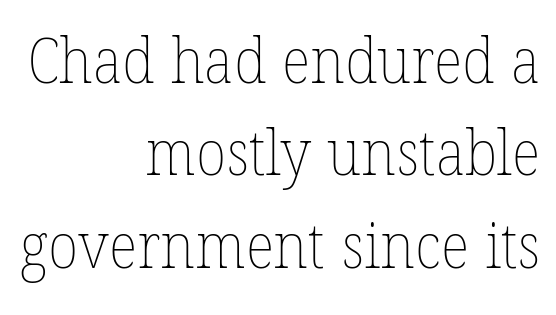
The image shows 62 px thin type; set right-aligned, normal line spacing (1.49x), normal letter spacing, not underlined; low stroke contrast and a medium x-height.
